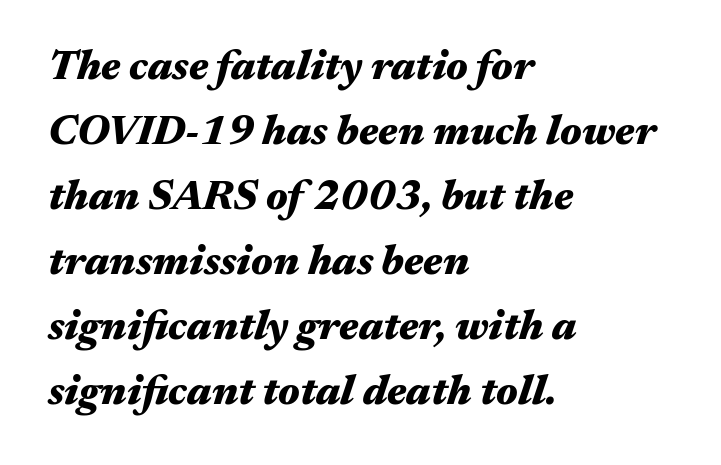
{"italic": "yes", "lean": "right", "slant_degrees": 17, "bold": "yes", "weight": "heavy", "width": "wide", "stroke_contrast": "medium", "x_height": "medium", "monospaced": "no", "underline": "no", "align": "left", "line_spacing": "normal", "line_spacing_ratio": 1.55, "letter_spacing": "normal", "letter_spacing_em": 0.0, "glyph_px": 42}
